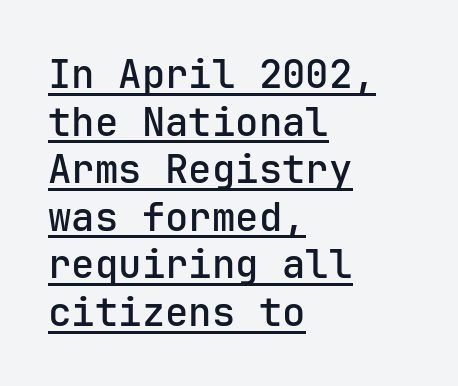
{"serif": "no", "italic": "no", "width": "normal", "stroke_contrast": "low", "x_height": "medium", "monospaced": "yes", "underline": "yes", "align": "left", "line_spacing_ratio": 1.22, "letter_spacing": "normal", "letter_spacing_em": 0.0, "glyph_px": 39}
